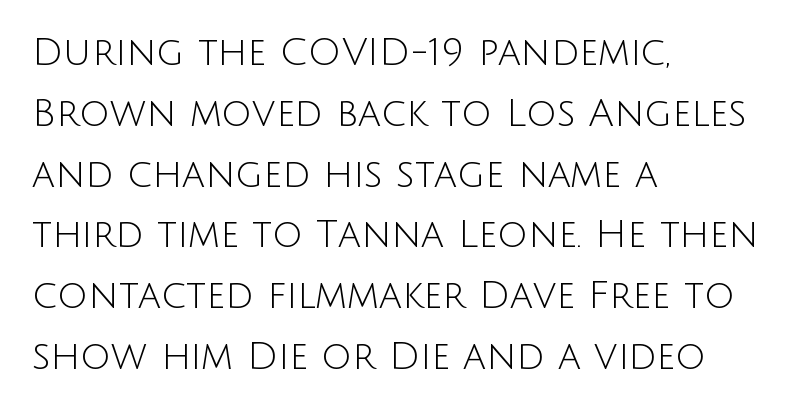
{"serif": "no", "italic": "no", "bold": "no", "weight": "light", "width": "normal", "stroke_contrast": "low", "x_height": "large", "monospaced": "no", "underline": "no", "align": "left", "line_spacing": "normal", "line_spacing_ratio": 1.6, "letter_spacing": "normal", "letter_spacing_em": 0.0, "glyph_px": 38}
